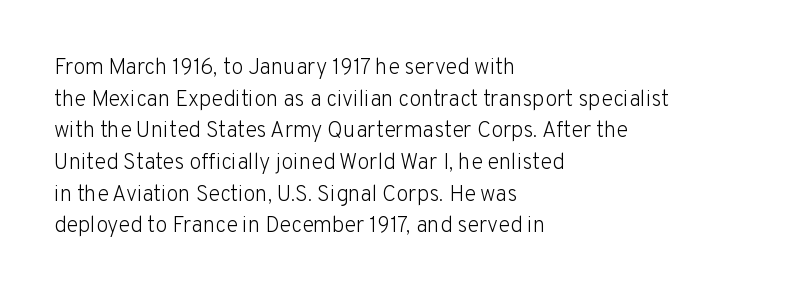
Q: Is the text bold? A: No.
Q: Is the text italic (slanted)? A: No, it is upright.
Q: Is the text underlined? A: No.
Q: How is the paragraph aligned? A: Left-aligned.
Q: Is the spacing between letters normal or unusually wide? A: Normal.
Q: Is the spacing between lines tight, normal or loose? A: Normal.
